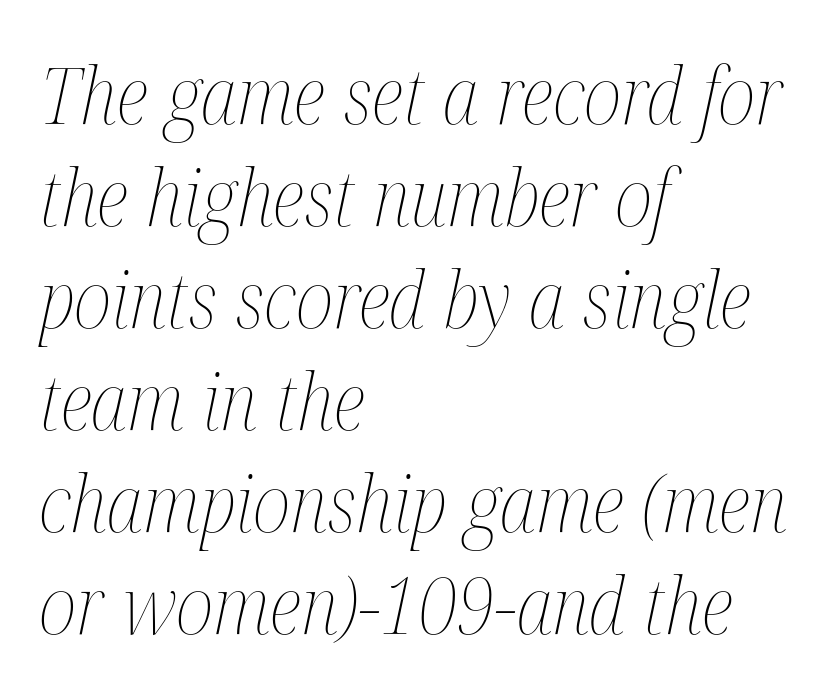
{"italic": "yes", "lean": "right", "slant_degrees": 12, "bold": "no", "weight": "thin", "width": "condensed", "stroke_contrast": "medium", "x_height": "medium", "monospaced": "no", "underline": "no", "align": "left", "line_spacing": "normal", "line_spacing_ratio": 1.29, "letter_spacing": "normal", "letter_spacing_em": 0.0, "glyph_px": 79}
